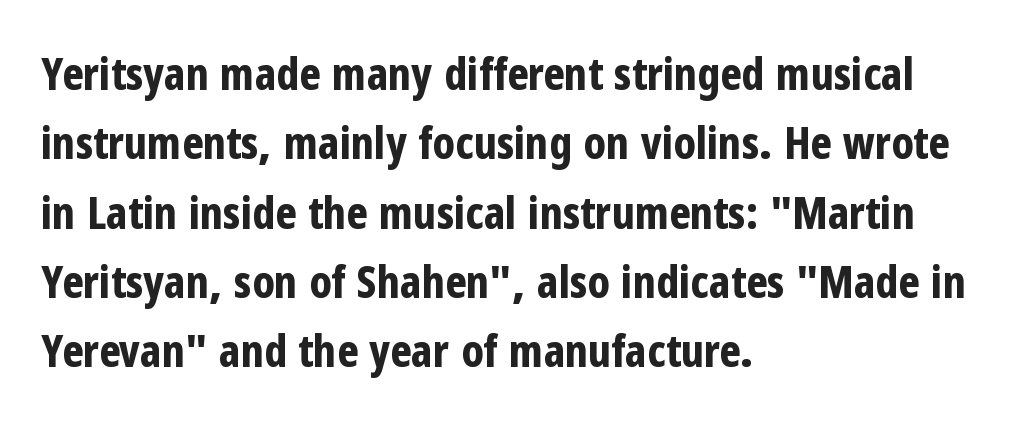
{"serif": "no", "italic": "no", "bold": "yes", "weight": "bold", "width": "condensed", "stroke_contrast": "low", "x_height": "medium", "monospaced": "no", "underline": "no", "align": "left", "line_spacing": "normal", "line_spacing_ratio": 1.54, "letter_spacing": "normal", "letter_spacing_em": 0.0, "glyph_px": 45}
